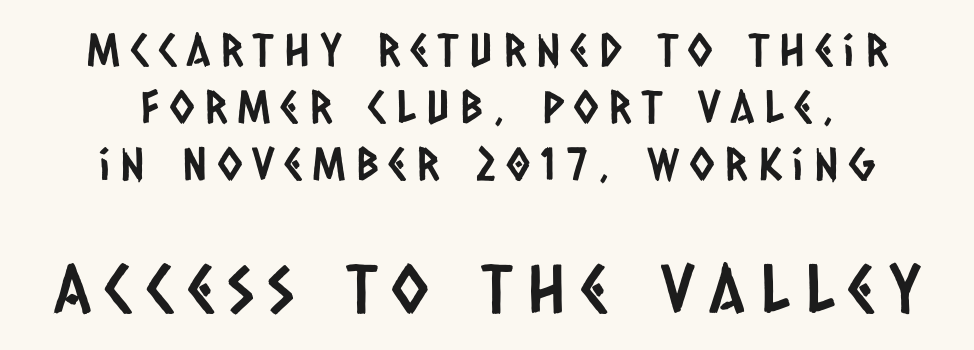
{"serif": "no", "width": "condensed", "stroke_contrast": "low", "x_height": "large", "monospaced": "no", "underline": "no", "align": "center", "line_spacing": "normal", "line_spacing_ratio": 1.27, "letter_spacing": "wide", "letter_spacing_em": 0.23, "larger_block": "second", "size_ratio": 1.49, "glyph_px": 67}
